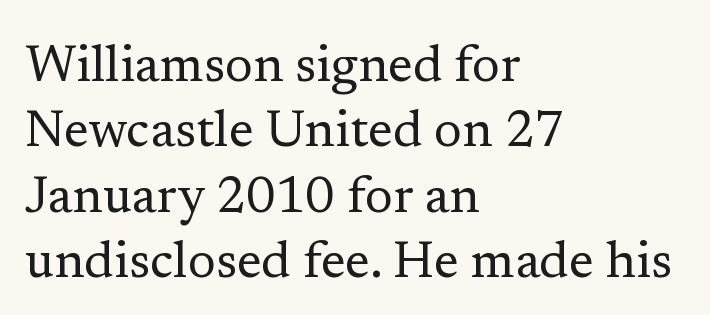
{"serif": "yes", "italic": "no", "bold": "no", "weight": "regular", "width": "normal", "stroke_contrast": "low", "x_height": "medium", "monospaced": "no", "underline": "no", "align": "left", "line_spacing": "normal", "line_spacing_ratio": 1.28, "letter_spacing": "normal", "letter_spacing_em": 0.0, "glyph_px": 51}
